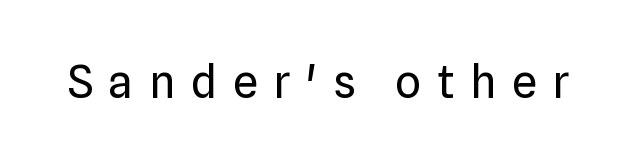
{"serif": "no", "italic": "no", "bold": "no", "weight": "regular", "width": "normal", "stroke_contrast": "low", "x_height": "medium", "monospaced": "no", "underline": "no", "letter_spacing": "wide", "letter_spacing_em": 0.35, "glyph_px": 45}
